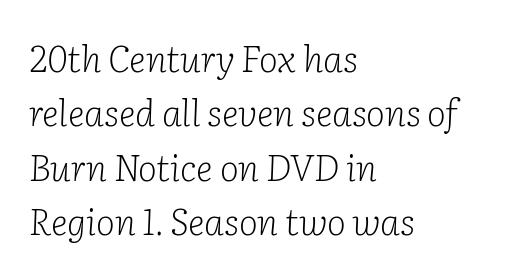
Varying glyph widths throughout — classic text-font behaviour. Think standard paragraph weight, or any step lighter than that. The rows are spaced the way most documents space them. These lines are composed in type with serifs. A typesetter would call this zero additional tracking.
